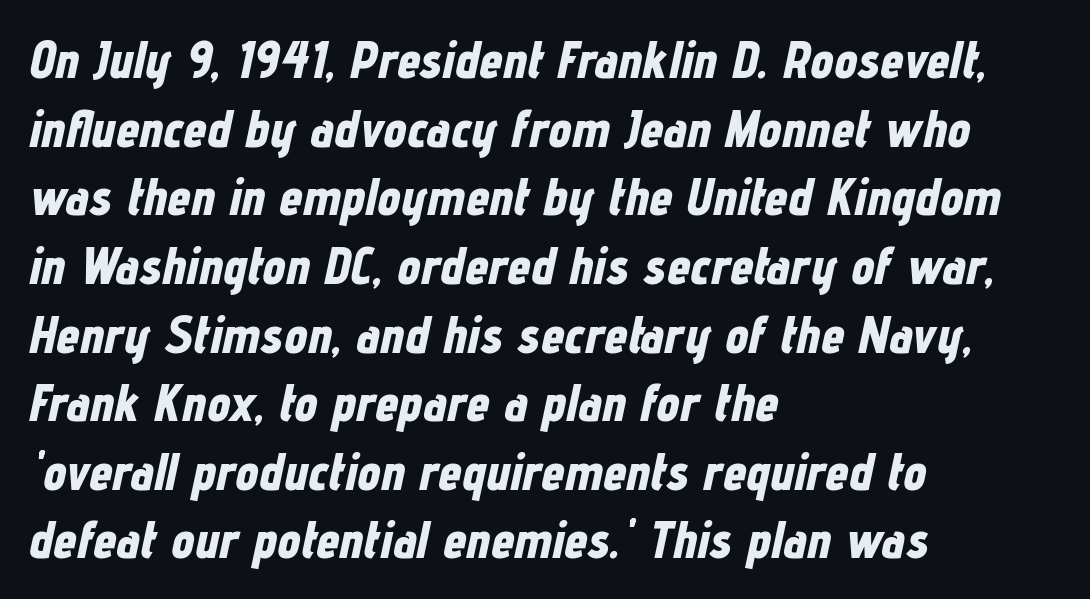
This sample keeps an unexceptional amount of space between lines. The characters look thick and weighty, a clear bold. Each letter keeps its own natural width here, so spacing adapts to shape. Check the space under the baseline: it is left empty. You can tell it's italic because the verticals aren't actually vertical. In terms of letterspacing, this is plain default setting.
